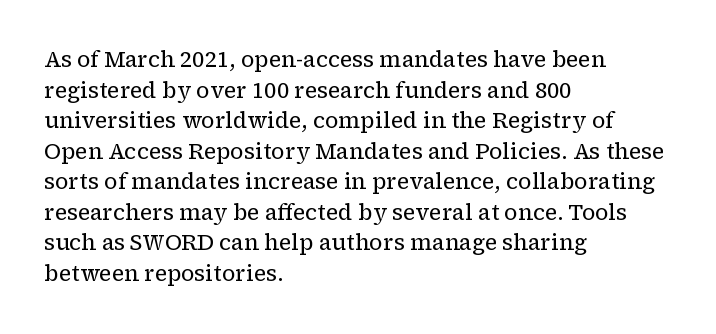
Q: Is the text bold? A: No.
Q: Is the text italic (slanted)? A: No, it is upright.
Q: Is the text underlined? A: No.
Q: How is the paragraph aligned? A: Left-aligned.
Q: Is the spacing between letters normal or unusually wide? A: Normal.
Q: Is the spacing between lines tight, normal or loose? A: Normal.
